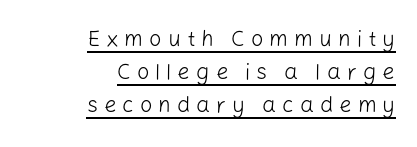
The image shows 22 px text type, upright; set right-aligned, normal line spacing (1.49x), unusually wide letter spacing (+0.27 em), underlined.
